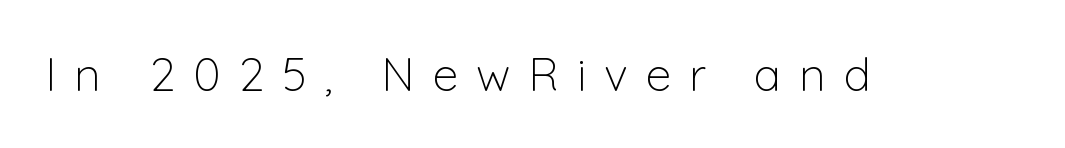
Q: Is the text bold? A: No.
Q: Is the text italic (slanted)? A: No, it is upright.
Q: Is the typeface a serif or a sans-serif typeface? A: Sans-serif.
Q: Is the text underlined? A: No.
Q: Is the spacing between letters normal or unusually wide? A: Unusually wide.
Q: Width (condensed, normal, or wide)? A: Normal.
Q: Stroke contrast? A: Low.
Q: x-height? A: Medium.
Q: Monospaced? A: No.
